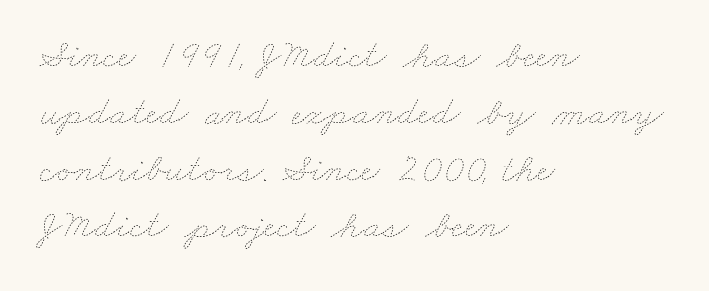
Q: Is the text bold? A: No.
Q: Is the text underlined? A: No.
Q: How is the paragraph aligned? A: Left-aligned.
Q: Is the spacing between letters normal or unusually wide? A: Normal.
Q: Is the spacing between lines tight, normal or loose? A: Normal.
Q: Width (condensed, normal, or wide)? A: Wide.
Q: Stroke contrast? A: Low.
Q: x-height? A: Small.
Q: Monospaced? A: No.
